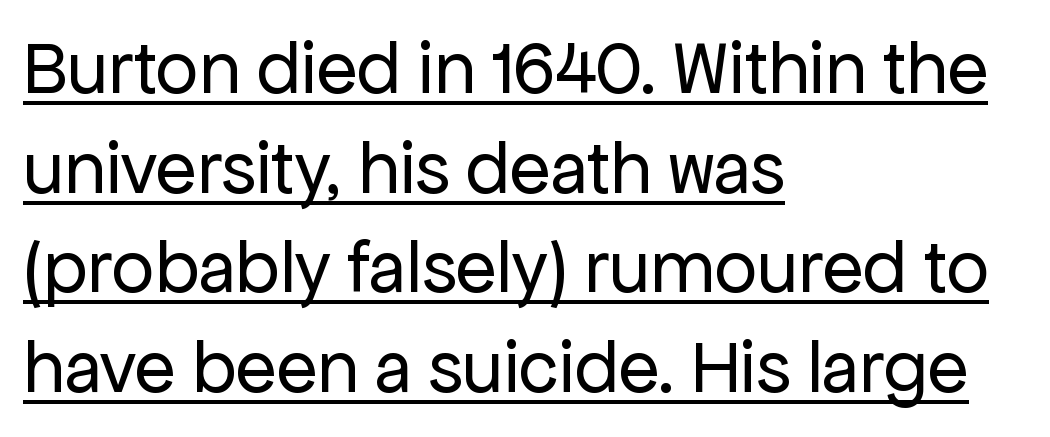
The image shows 75 px regular-weight sans-serif type, upright; set left-aligned, normal line spacing (1.33x), normal letter spacing, underlined; low stroke contrast and a medium x-height.
